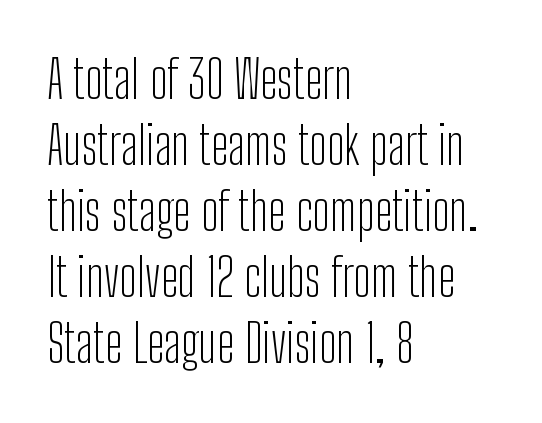
Q: Is the text bold? A: No.
Q: Is the text italic (slanted)? A: No, it is upright.
Q: Is the typeface a serif or a sans-serif typeface? A: Sans-serif.
Q: Is the text underlined? A: No.
Q: How is the paragraph aligned? A: Left-aligned.
Q: Is the spacing between letters normal or unusually wide? A: Normal.
Q: Is the spacing between lines tight, normal or loose? A: Normal.
Q: Width (condensed, normal, or wide)? A: Condensed.
Q: Stroke contrast? A: Low.
Q: x-height? A: Medium.
Q: Monospaced? A: No.
